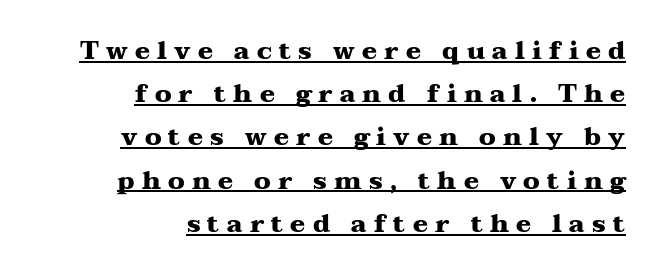
Set as a true bold cut, around the 700 mark. The lettering stays uniformly vertical, giving the passage a roman look. Students, observe the line beneath the letters — that is underlining. This rendering uses right alignment, leaving the left contour irregular.
